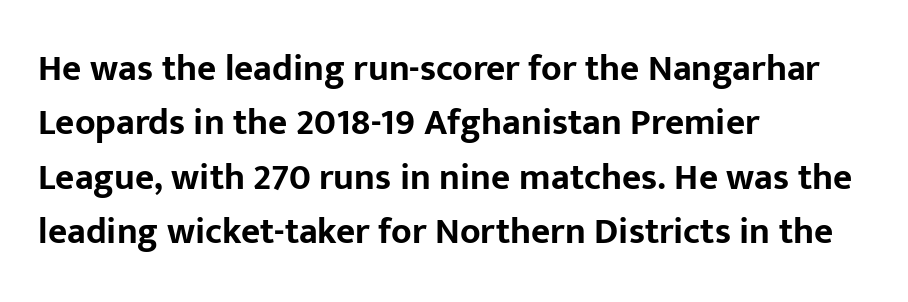
The image shows 37 px bold sans-serif type, upright; set left-aligned, normal line spacing (1.47x), normal letter spacing, not underlined; low stroke contrast and a medium x-height.
